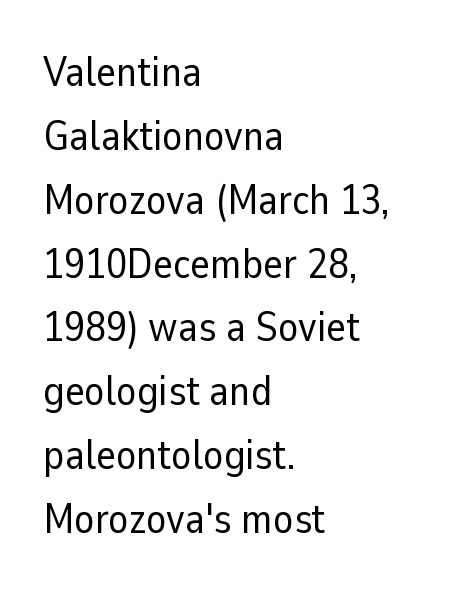
Q: Is the text bold? A: No.
Q: Is the text italic (slanted)? A: No, it is upright.
Q: Is the typeface a serif or a sans-serif typeface? A: Sans-serif.
Q: Is the text underlined? A: No.
Q: How is the paragraph aligned? A: Left-aligned.
Q: Is the spacing between letters normal or unusually wide? A: Normal.
Q: Is the spacing between lines tight, normal or loose? A: Normal.
Q: Width (condensed, normal, or wide)? A: Normal.
Q: Stroke contrast? A: Low.
Q: x-height? A: Medium.
Q: Monospaced? A: No.
